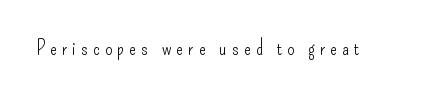
The image shows 20 px text type, upright; set unusually wide letter spacing (+0.26 em), not underlined.
